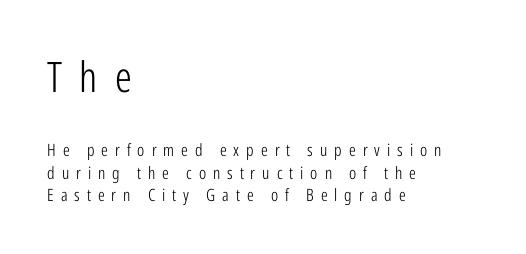
{"serif": "no", "italic": "no", "bold": "no", "weight": "light", "width": "condensed", "stroke_contrast": "low", "x_height": "medium", "monospaced": "no", "underline": "no", "align": "left", "line_spacing": "normal", "line_spacing_ratio": 1.34, "letter_spacing": "wide", "letter_spacing_em": 0.41, "larger_block": "first", "size_ratio": 2.47, "glyph_px": 42}
